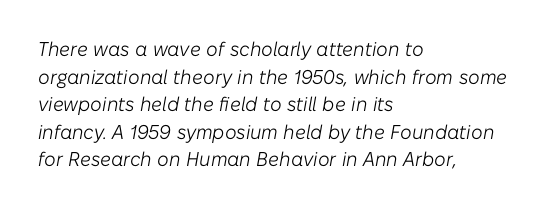
{"italic": "yes", "lean": "right", "slant_degrees": 10, "bold": "no", "underline": "no", "align": "left", "line_spacing": "normal", "line_spacing_ratio": 1.38, "letter_spacing": "normal", "letter_spacing_em": 0.0, "glyph_px": 20}
